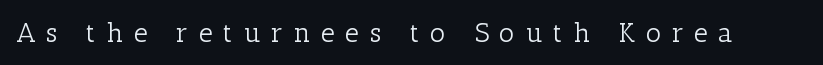
These glyphs show unthickened strokes, regular width or finer. Underlining? Definitely not there. Characters remain perfectly vertical along every line. Caption: expanded tracking, letters set apart.
